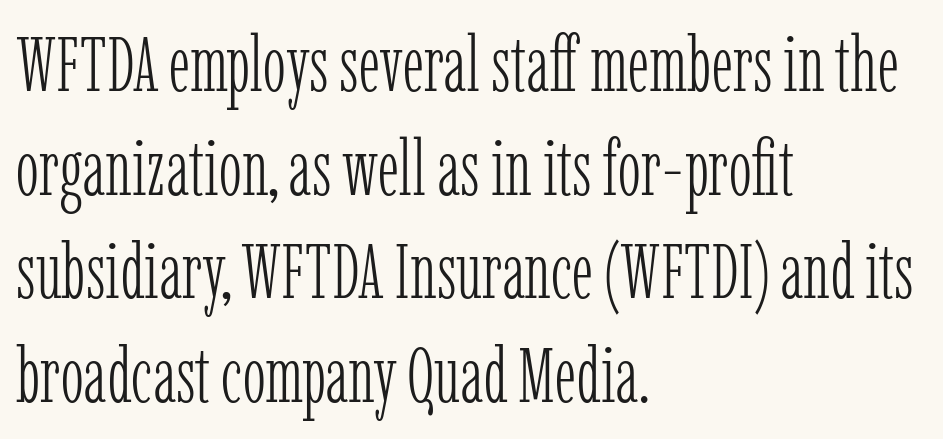
This block has exactly the height ordinary leading produces. The typesetting does not lean heavy: it is not bold. If you drew a ruler down the left edge, every line would touch it. The lettering holds an erect, upright posture throughout. A typesetter would call this proportional, since set widths differ per character. Inter-character spacing is left at the font's built-in metrics.
